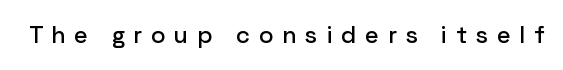
Lines of text with bare space underneath. The letters are spread apart with noticeably loose tracking. In terms of posture, this sample is upright.
